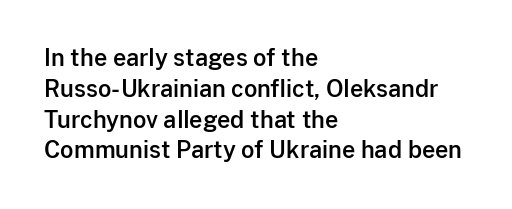
{"italic": "no", "underline": "no", "align": "left", "line_spacing": "normal", "line_spacing_ratio": 1.34, "letter_spacing": "normal", "letter_spacing_em": 0.0, "glyph_px": 23}
